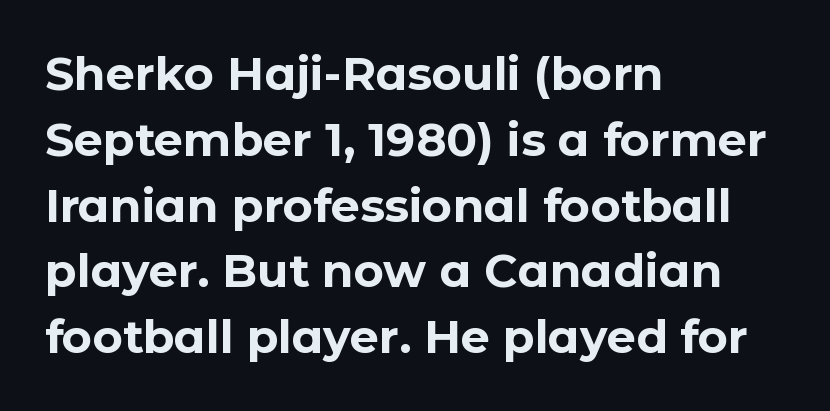
{"serif": "no", "italic": "no", "bold": "yes", "weight": "bold", "width": "normal", "stroke_contrast": "low", "x_height": "medium", "monospaced": "no", "underline": "no", "align": "left", "line_spacing": "normal", "line_spacing_ratio": 1.43, "letter_spacing": "normal", "letter_spacing_em": 0.0, "glyph_px": 46}
